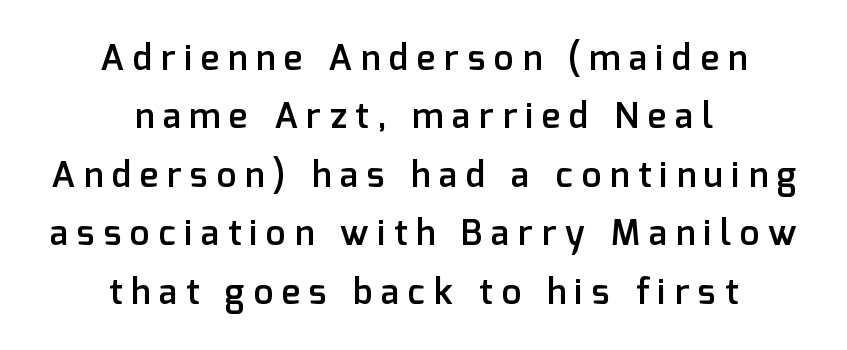
The image shows 35 px semibold sans-serif type, upright; set centered, normal line spacing (1.67x), unusually wide letter spacing (+0.25 em), not underlined; low stroke contrast and a medium x-height.
